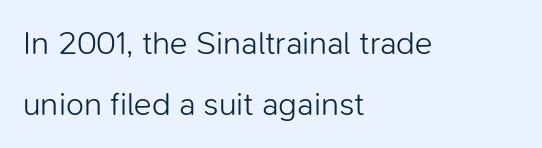
The image shows 33 px light sans-serif type, upright; set left-aligned, line spacing 1.86x, normal letter spacing, not underlined; low stroke contrast and a medium x-height.
